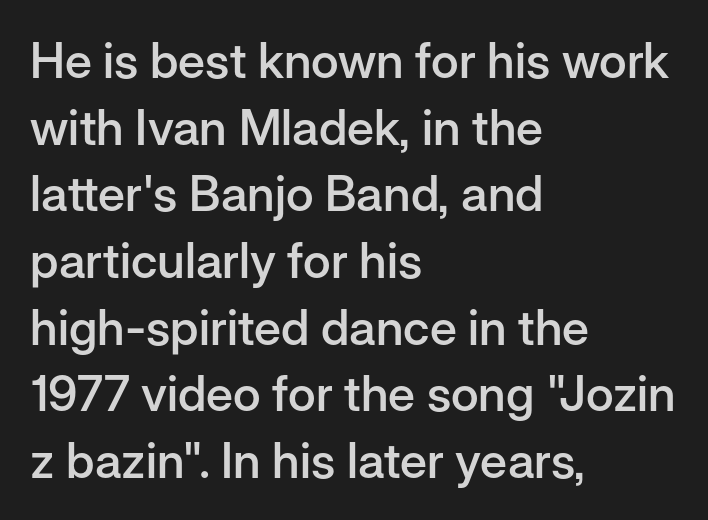
Q: Is the text bold? A: Semi-bold.
Q: Is the text italic (slanted)? A: No, it is upright.
Q: Is the typeface a serif or a sans-serif typeface? A: Sans-serif.
Q: Is the text underlined? A: No.
Q: How is the paragraph aligned? A: Left-aligned.
Q: Is the spacing between letters normal or unusually wide? A: Normal.
Q: Is the spacing between lines tight, normal or loose? A: Normal.
Q: Width (condensed, normal, or wide)? A: Normal.
Q: Stroke contrast? A: Low.
Q: x-height? A: Medium.
Q: Monospaced? A: No.
